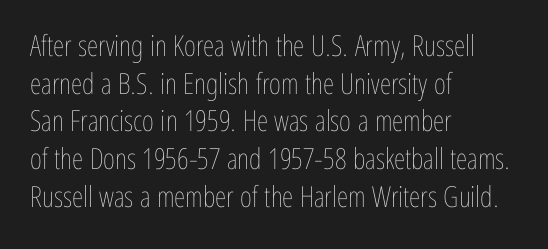
Students, observe: this is what conventionally led text looks like. Reading down the block, your eye returns to a fixed left position each line. Unmarked baselines from the first word to the last. No chunkiness to these letters — they're not bold.
